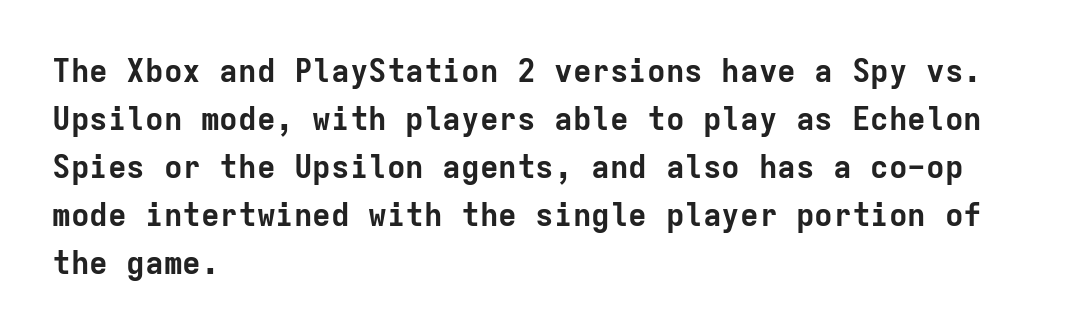
{"serif": "no", "italic": "no", "bold": "yes", "weight": "bold", "width": "normal", "stroke_contrast": "low", "x_height": "medium", "monospaced": "yes", "underline": "no", "align": "left", "line_spacing": "normal", "line_spacing_ratio": 1.55, "letter_spacing": "normal", "letter_spacing_em": 0.0, "glyph_px": 31}
